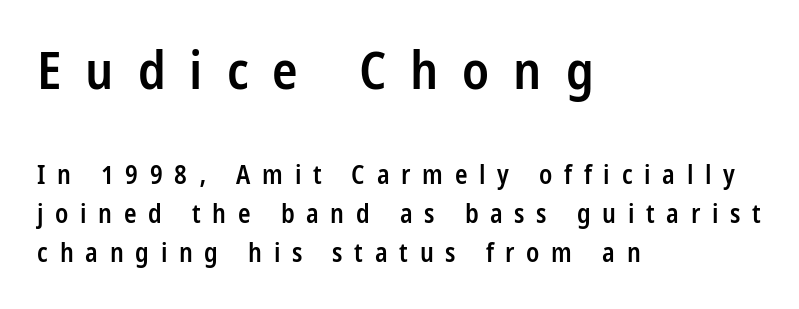
The image shows 53 px semibold, condensed sans-serif type, upright; set left-aligned, normal line spacing (1.49x), unusually wide letter spacing (+0.45 em), not underlined; the first (top) block is 2.04x larger; low stroke contrast and a large x-height.
